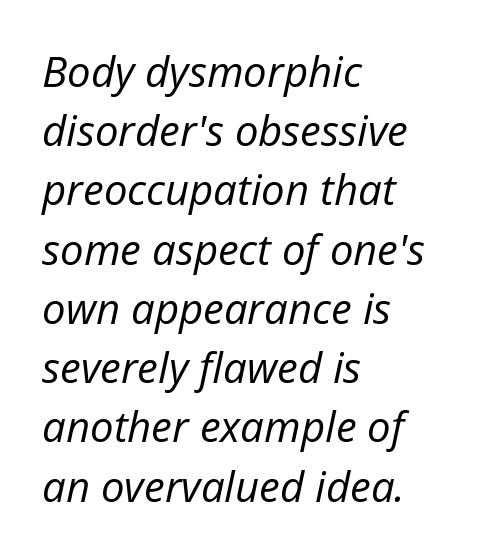
Q: Is the text bold? A: No.
Q: Is the text italic (slanted)? A: Yes, it leans right by about 12 degrees.
Q: Is the text underlined? A: No.
Q: How is the paragraph aligned? A: Left-aligned.
Q: Is the spacing between letters normal or unusually wide? A: Normal.
Q: Is the spacing between lines tight, normal or loose? A: Normal.
Q: Width (condensed, normal, or wide)? A: Normal.
Q: Stroke contrast? A: Low.
Q: x-height? A: Medium.
Q: Monospaced? A: No.
